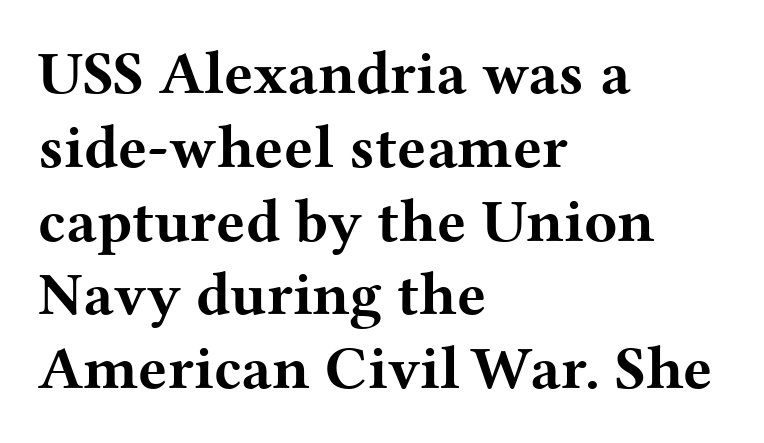
The image shows 61 px bold, wide serif type, upright; set left-aligned, line spacing 1.21x, normal letter spacing, not underlined; medium stroke contrast and a medium x-height.
